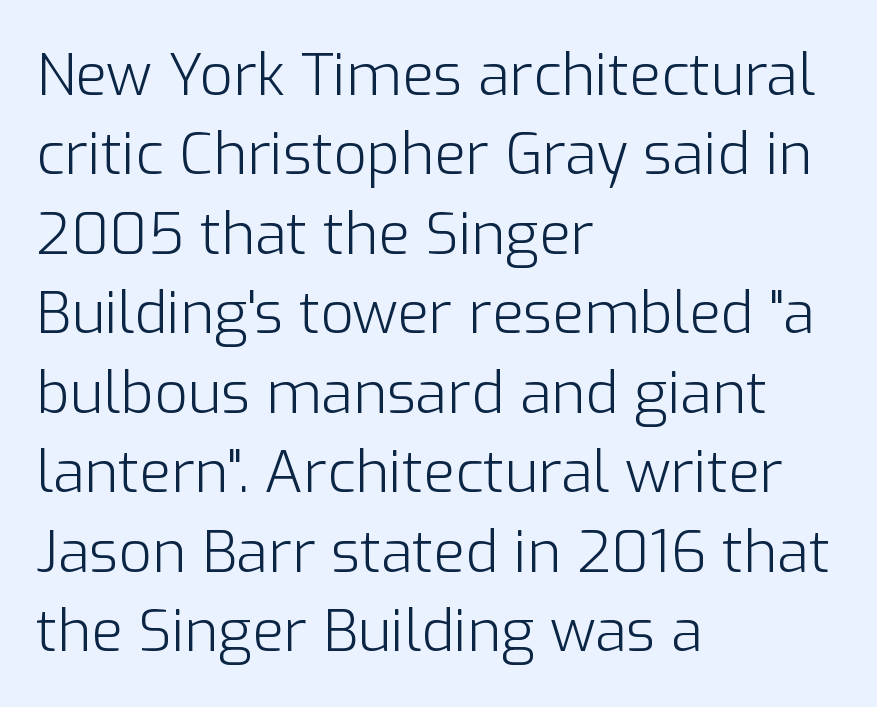
The image shows 58 px light sans-serif type, upright; set left-aligned, normal line spacing (1.37x), normal letter spacing, not underlined; low stroke contrast and a medium x-height.
